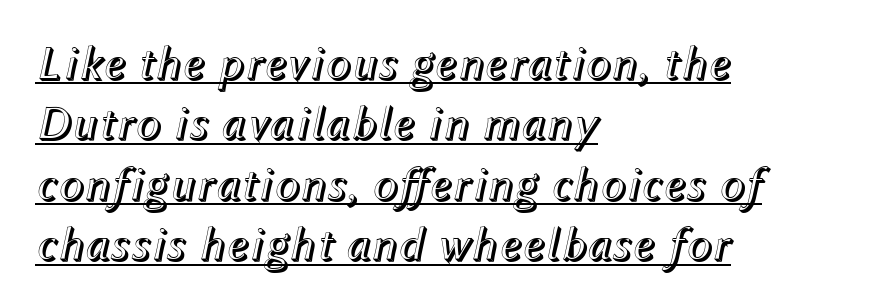
The image shows 48 px text type, italic (leaning right); set left-aligned, normal line spacing (1.26x), normal letter spacing, underlined; a medium x-height.
